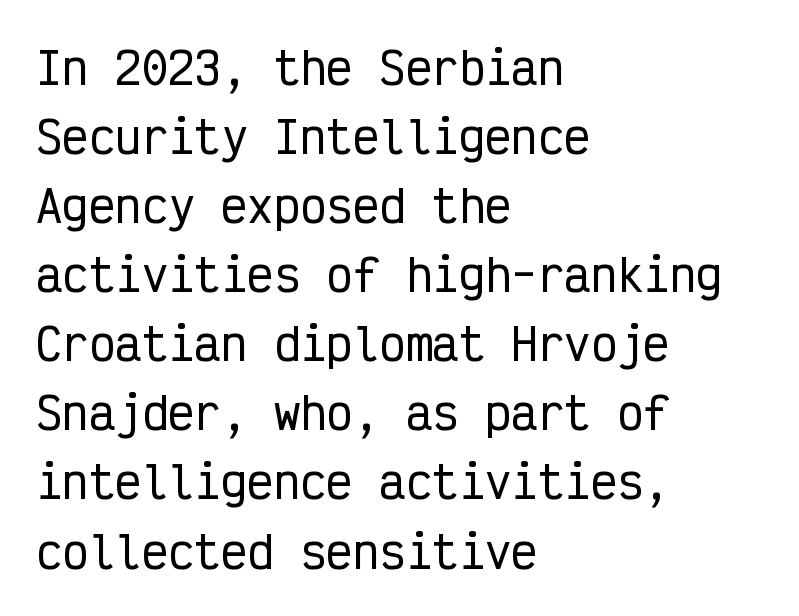
The image shows 44 px condensed sans-serif type, upright, monospaced; set left-aligned, normal line spacing (1.57x), normal letter spacing, not underlined; low stroke contrast and a medium x-height.
